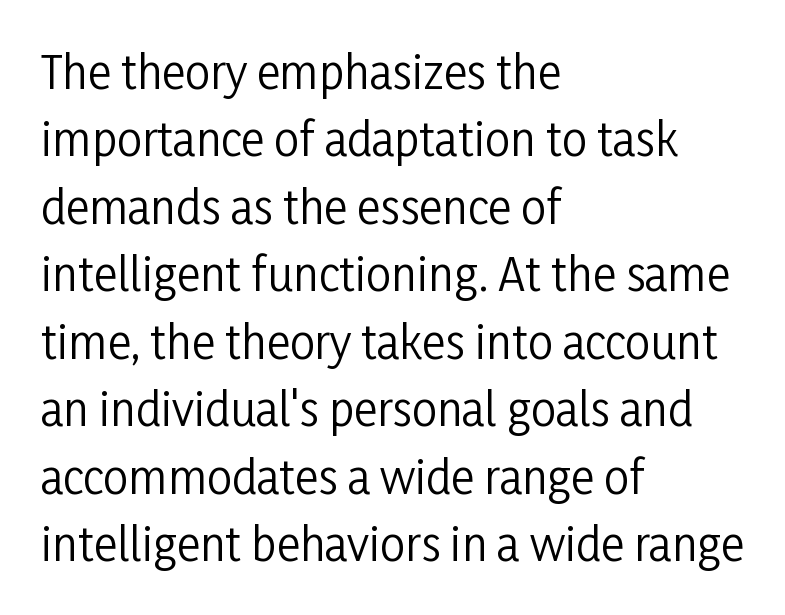
Q: Is the text bold? A: No.
Q: Is the text italic (slanted)? A: No, it is upright.
Q: Is the typeface a serif or a sans-serif typeface? A: Sans-serif.
Q: Is the text underlined? A: No.
Q: How is the paragraph aligned? A: Left-aligned.
Q: Is the spacing between letters normal or unusually wide? A: Normal.
Q: Is the spacing between lines tight, normal or loose? A: Normal.
Q: Width (condensed, normal, or wide)? A: Condensed.
Q: Stroke contrast? A: Low.
Q: x-height? A: Medium.
Q: Monospaced? A: No.
